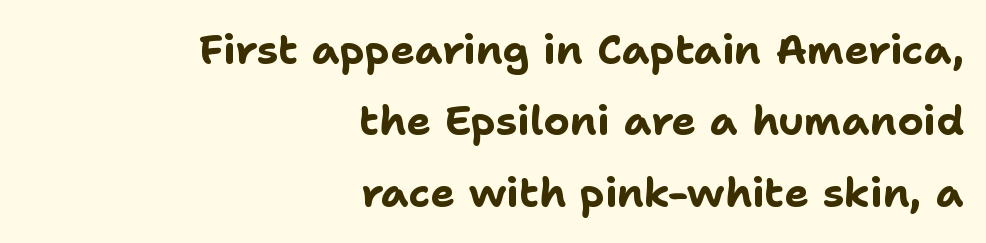
The image shows 41 px bold sans-serif type, upright; set right-aligned, line spacing 1.74x, normal letter spacing, not underlined; low stroke contrast and a medium x-height.
